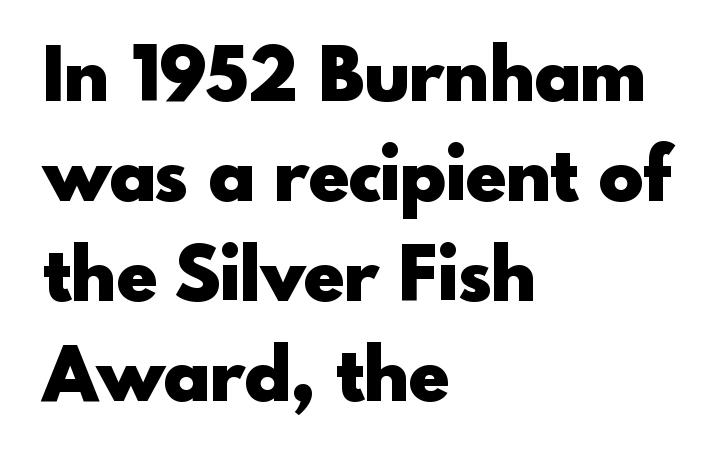
Plenty of ink on the page — the face is bold. This rendering features lettering with no underline. Notice how descenders clear the ascenders below comfortably — that's standard leading. If you drew a ruler down the left edge, every line would touch it.
